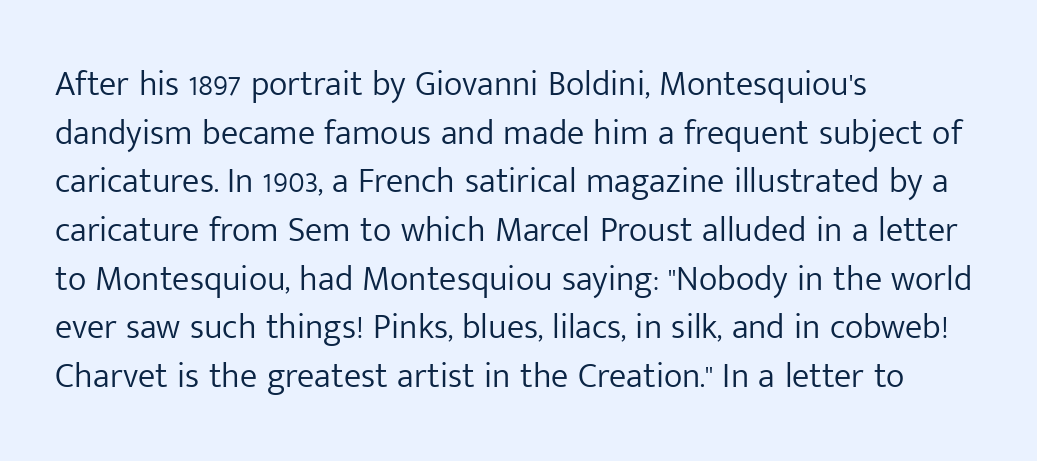
The image shows 35 px light sans-serif type, upright; set left-aligned, normal line spacing (1.39x), normal letter spacing, not underlined; low stroke contrast and a medium x-height.
